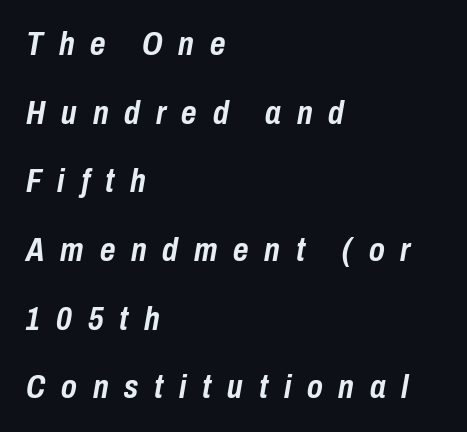
Q: Is the text bold? A: Yes.
Q: Is the text italic (slanted)? A: Yes, it leans right by about 10 degrees.
Q: Is the text underlined? A: No.
Q: How is the paragraph aligned? A: Left-aligned.
Q: Is the spacing between letters normal or unusually wide? A: Unusually wide.
Q: Is the spacing between lines tight, normal or loose? A: Loose.
Q: Width (condensed, normal, or wide)? A: Condensed.
Q: Stroke contrast? A: Low.
Q: x-height? A: Medium.
Q: Monospaced? A: No.
